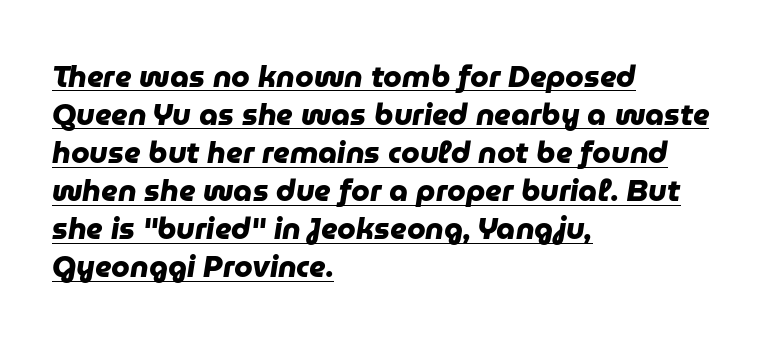
Q: Is the text bold? A: Yes.
Q: Is the typeface a serif or a sans-serif typeface? A: Sans-serif.
Q: Is the text underlined? A: Yes.
Q: How is the paragraph aligned? A: Left-aligned.
Q: Is the spacing between letters normal or unusually wide? A: Normal.
Q: Is the spacing between lines tight, normal or loose? A: Normal.
Q: Width (condensed, normal, or wide)? A: Normal.
Q: Stroke contrast? A: Low.
Q: x-height? A: Medium.
Q: Monospaced? A: No.
